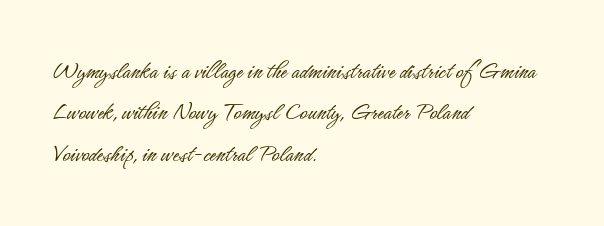
Each stroke keeps to a modest, everyday thickness or less. Whoever set this chose a conventional vertical rhythm. Caption: multi-line text, flush left, ragged right. Underlining? Definitely not there.
